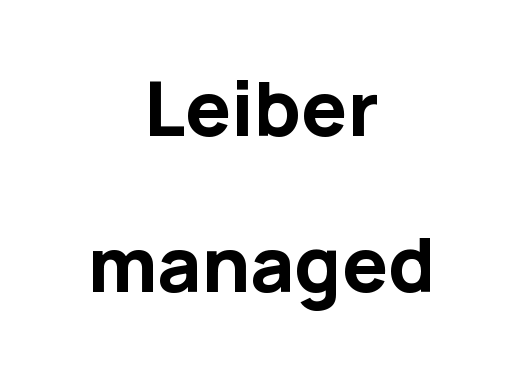
The letterforms sit shoulder to shoulder at normal distance. To sum up the face: it is a sans, with no serifs. A typesetter would call this proportional, since set widths differ per character. Posture: upright roman.
